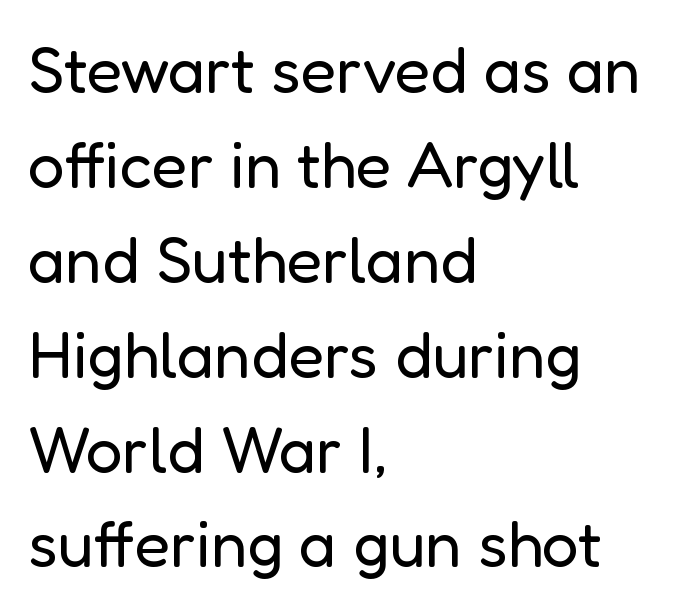
{"serif": "no", "italic": "no", "bold": "no", "weight": "regular", "width": "normal", "stroke_contrast": "low", "x_height": "medium", "monospaced": "no", "underline": "no", "align": "left", "line_spacing": "normal", "line_spacing_ratio": 1.46, "letter_spacing": "normal", "letter_spacing_em": 0.0, "glyph_px": 65}
